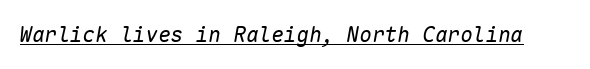
The rendered words wear a rule along their underside. Words appear dense and cohesive because spacing is normal. The font's italic variant was chosen for this text. The font is comparable to plain body text, perhaps lighter.
